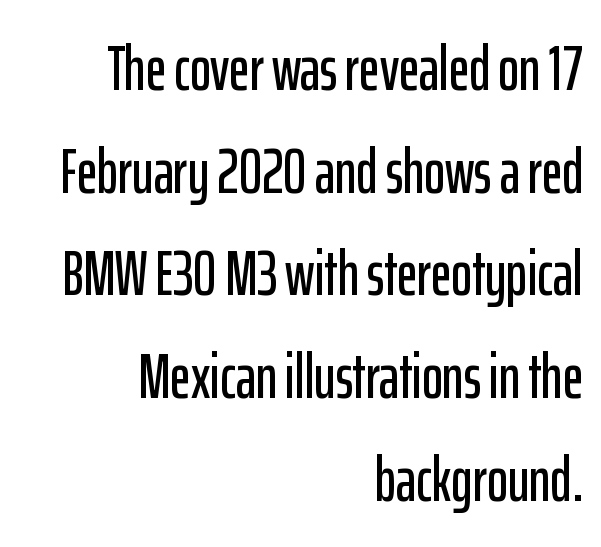
Q: Is the text italic (slanted)? A: No, it is upright.
Q: Is the typeface a serif or a sans-serif typeface? A: Sans-serif.
Q: Is the text underlined? A: No.
Q: How is the paragraph aligned? A: Right-aligned.
Q: Is the spacing between letters normal or unusually wide? A: Normal.
Q: Is the spacing between lines tight, normal or loose? A: Normal.
Q: Width (condensed, normal, or wide)? A: Condensed.
Q: Stroke contrast? A: Low.
Q: x-height? A: Medium.
Q: Monospaced? A: No.
